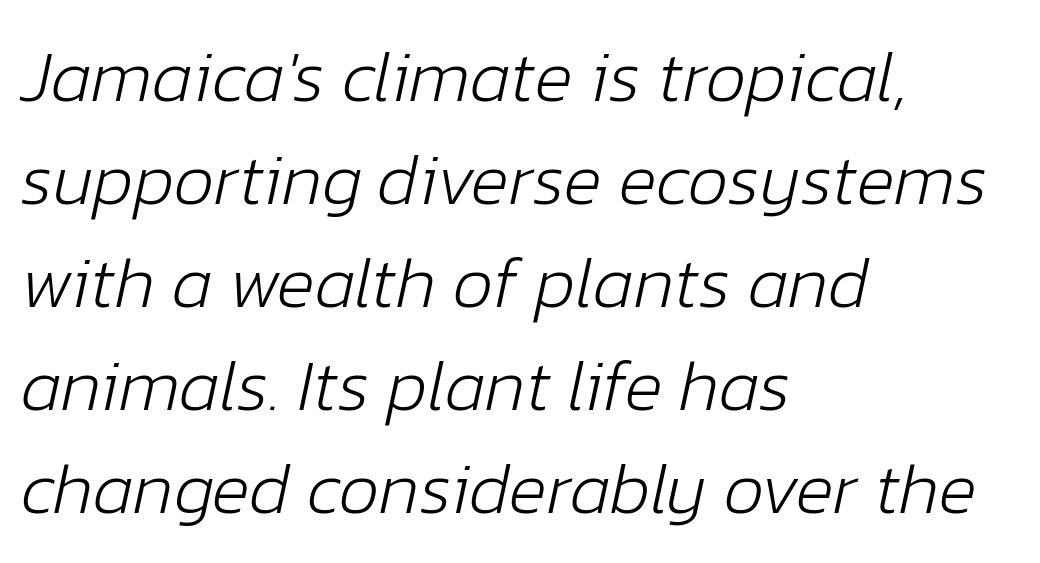
The image shows 72 px light type, italic (leaning right); set left-aligned, normal line spacing (1.43x), normal letter spacing, not underlined; low stroke contrast and a medium x-height.
